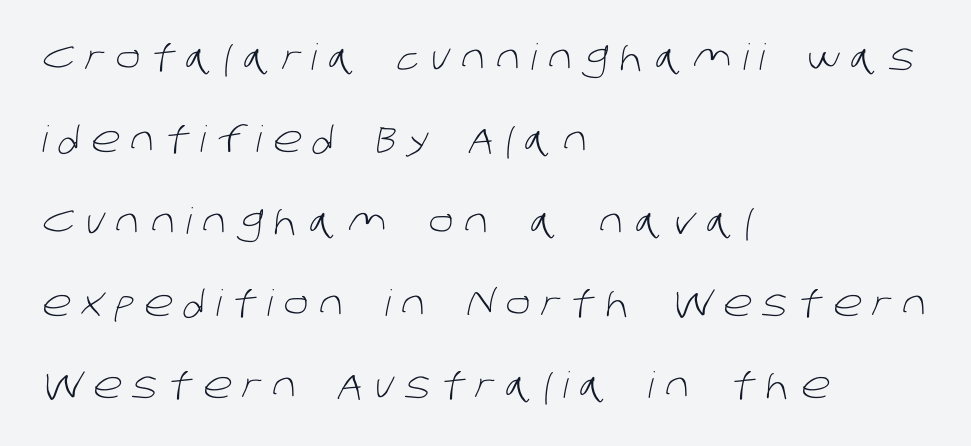
The image shows 36 px light sans-serif type; set left-aligned, loose line spacing (2.28x), unusually wide letter spacing (+0.31 em), not underlined; low stroke contrast and a large x-height.
